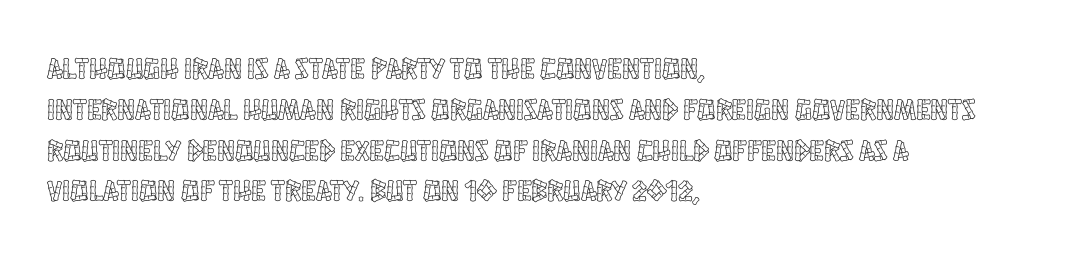
Q: Is the text italic (slanted)? A: No, it is upright.
Q: Is the text underlined? A: No.
Q: How is the paragraph aligned? A: Left-aligned.
Q: Is the spacing between letters normal or unusually wide? A: Normal.
Q: Is the spacing between lines tight, normal or loose? A: Normal.
Q: Width (condensed, normal, or wide)? A: Condensed.
Q: x-height? A: Large.
Q: Monospaced? A: No.
